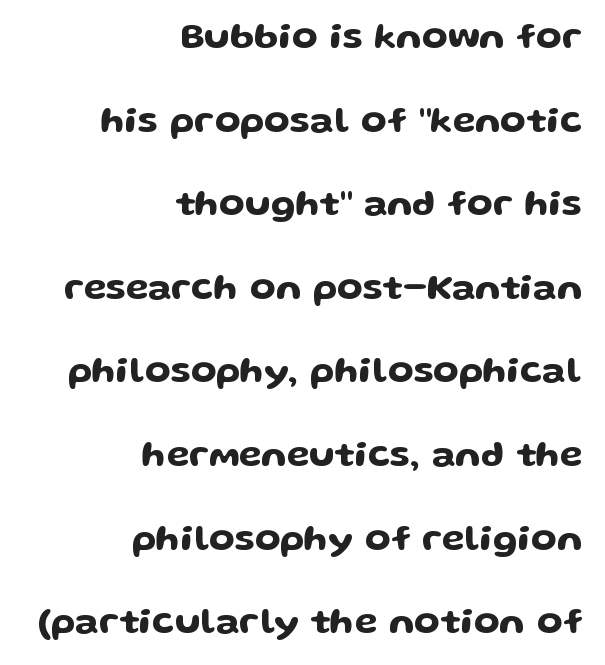
A typesetter would call this proportional, since set widths differ per character. The passage is arranged like a letterhead date or caption credit — flush right. Quick note: not italic, upright. The typeface chosen for these lines omits serifs.
